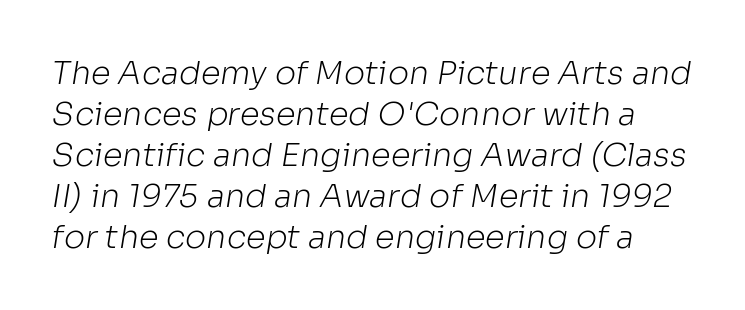
Q: Is the text bold? A: No.
Q: Is the typeface a serif or a sans-serif typeface? A: Sans-serif.
Q: Is the text underlined? A: No.
Q: Is the spacing between letters normal or unusually wide? A: Normal.
Q: Is the spacing between lines tight, normal or loose? A: Normal.
Q: Width (condensed, normal, or wide)? A: Normal.
Q: Stroke contrast? A: Low.
Q: x-height? A: Medium.
Q: Monospaced? A: No.
